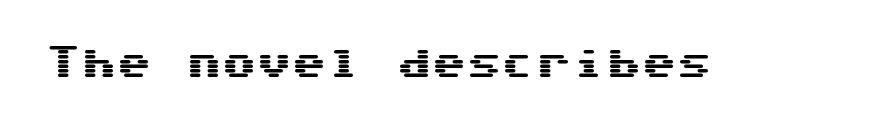
Lines of text with bare space underneath. Monospaced: the letters line up in strict vertical columns. The letters stand straight up with perfectly vertical stems. Words appear dense and cohesive because spacing is normal.
